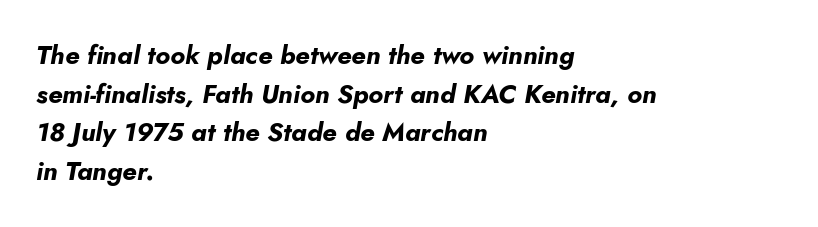
{"italic": "yes", "lean": "right", "slant_degrees": 5, "bold": "yes", "underline": "no", "align": "left", "line_spacing": "normal", "line_spacing_ratio": 1.49, "letter_spacing": "normal", "letter_spacing_em": 0.0, "glyph_px": 26}
